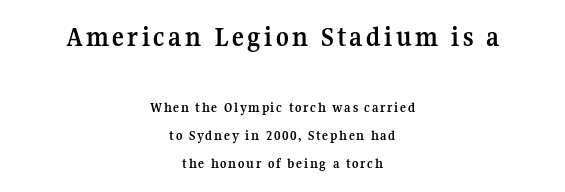
Q: Is the text bold? A: Yes.
Q: Is the text italic (slanted)? A: No, it is upright.
Q: Is the typeface a serif or a sans-serif typeface? A: Serif.
Q: Is the text underlined? A: No.
Q: How is the paragraph aligned? A: Centered.
Q: Is the spacing between lines tight, normal or loose? A: Loose.
Q: Which block of text is set in a larger size, the first (top) or the second (bottom)? A: The first (top) one.
Q: Width (condensed, normal, or wide)? A: Normal.
Q: Stroke contrast? A: Medium.
Q: x-height? A: Medium.
Q: Monospaced? A: No.
